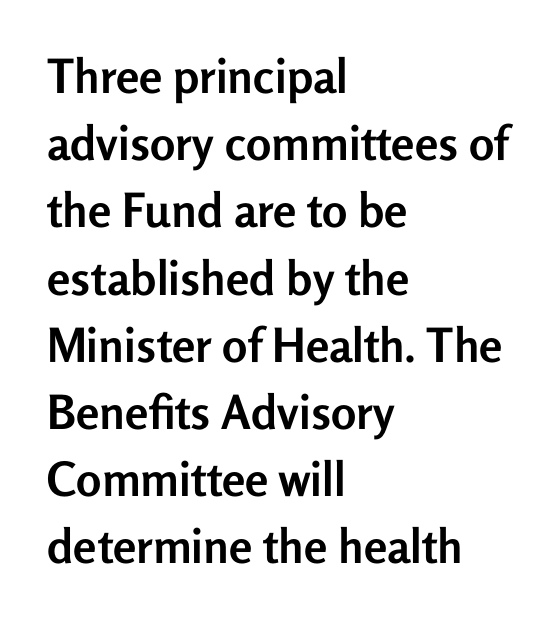
The image shows 47 px semibold sans-serif type, upright; set left-aligned, normal line spacing (1.43x), normal letter spacing, not underlined; low stroke contrast and a medium x-height.
